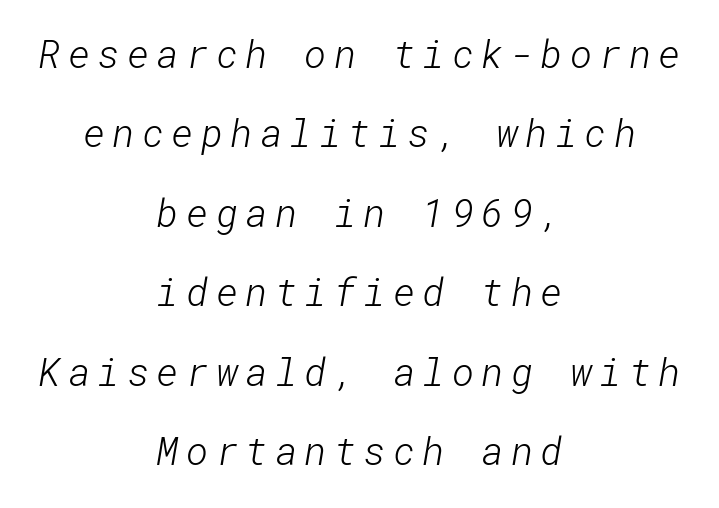
Q: Is the text bold? A: No.
Q: Is the typeface a serif or a sans-serif typeface? A: Sans-serif.
Q: Is the text underlined? A: No.
Q: How is the paragraph aligned? A: Centered.
Q: Is the spacing between lines tight, normal or loose? A: Loose.
Q: Width (condensed, normal, or wide)? A: Normal.
Q: Stroke contrast? A: Low.
Q: x-height? A: Medium.
